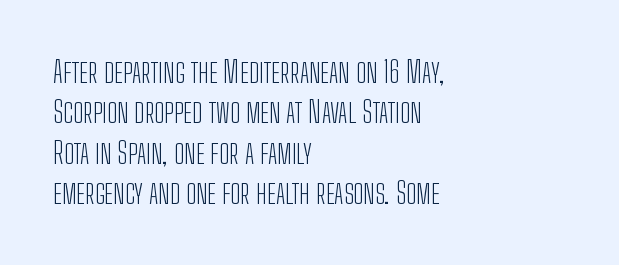
Q: Is the text bold? A: No.
Q: Is the text italic (slanted)? A: No, it is upright.
Q: Is the typeface a serif or a sans-serif typeface? A: Sans-serif.
Q: Is the text underlined? A: No.
Q: How is the paragraph aligned? A: Left-aligned.
Q: Is the spacing between letters normal or unusually wide? A: Normal.
Q: Is the spacing between lines tight, normal or loose? A: Normal.
Q: Width (condensed, normal, or wide)? A: Condensed.
Q: Stroke contrast? A: Low.
Q: x-height? A: Medium.
Q: Monospaced? A: No.
